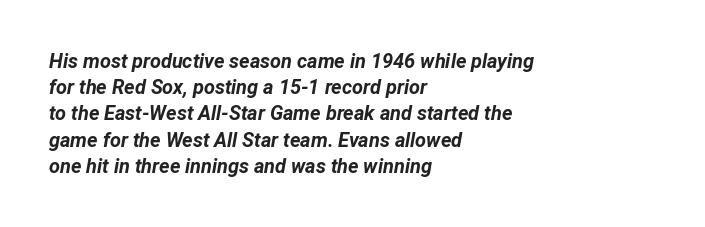
{"italic": "yes", "lean": "right", "slant_degrees": 12, "bold": "yes", "underline": "no", "align": "left", "line_spacing": "normal", "line_spacing_ratio": 1.31, "letter_spacing": "normal", "letter_spacing_em": 0.0, "glyph_px": 20}
